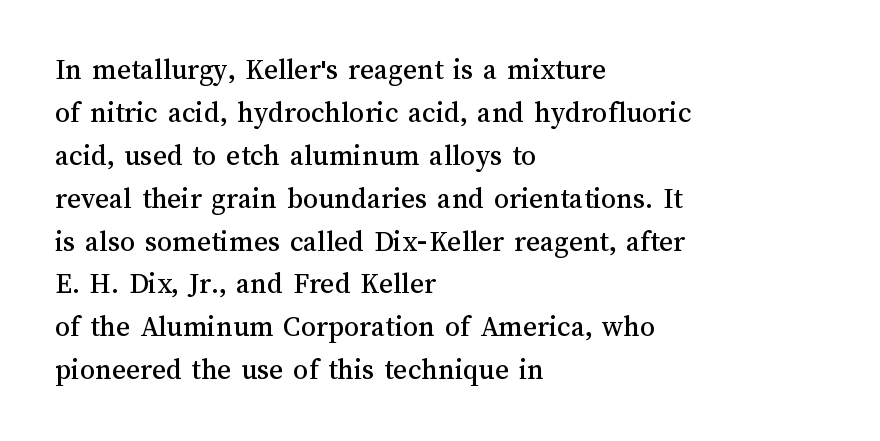
The image shows 30 px text type, upright; set left-aligned, normal line spacing (1.43x), normal letter spacing, not underlined; medium stroke contrast and a medium x-height.
